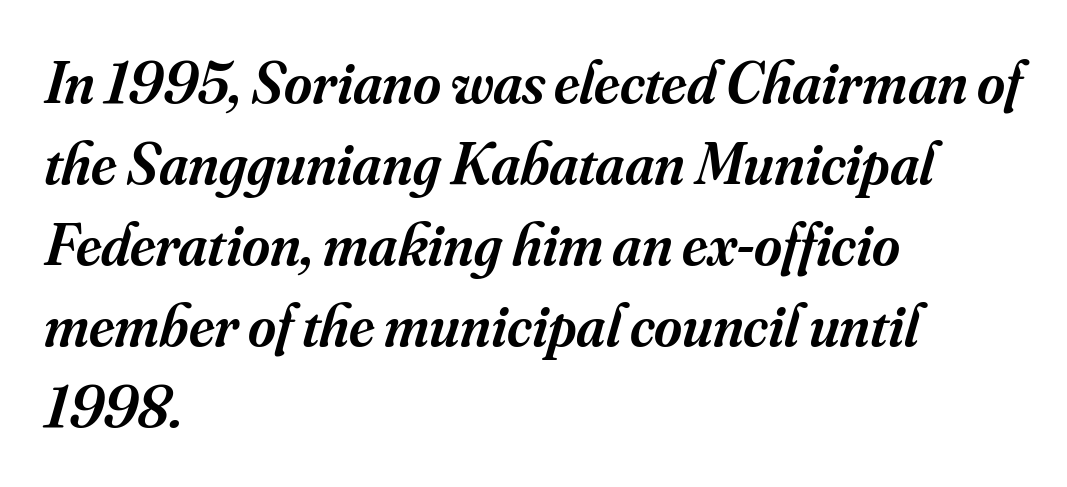
{"serif": "yes", "italic": "yes", "lean": "right", "slant_degrees": 16, "bold": "semi", "weight": "semibold", "width": "normal", "stroke_contrast": "medium", "x_height": "small", "monospaced": "no", "underline": "no", "align": "left", "line_spacing": "normal", "line_spacing_ratio": 1.35, "letter_spacing": "normal", "letter_spacing_em": 0.0, "glyph_px": 60}
